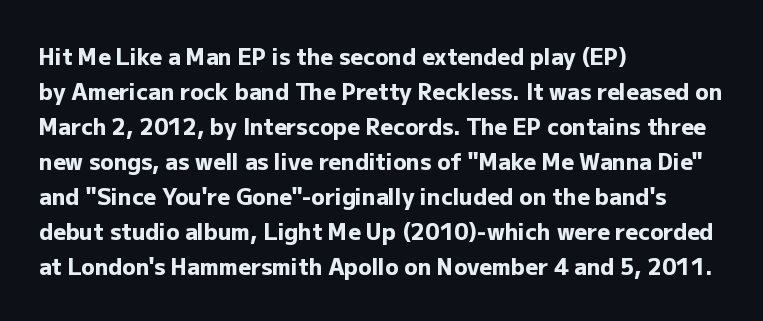
{"italic": "no", "bold": "yes", "underline": "no", "align": "left", "line_spacing": "normal", "line_spacing_ratio": 1.59, "letter_spacing": "normal", "letter_spacing_em": 0.0, "glyph_px": 22}
